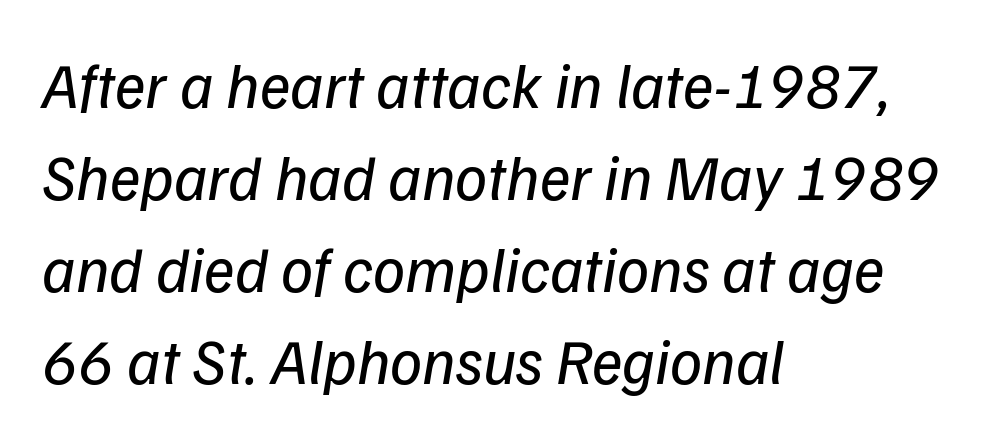
The image shows 64 px regular-weight sans-serif type; set left-aligned, normal line spacing (1.44x), normal letter spacing, not underlined; low stroke contrast and a medium x-height.
